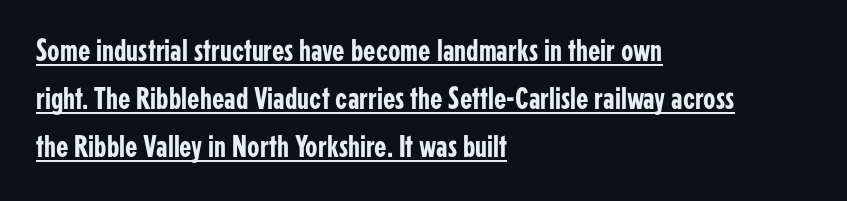
The image shows 32 px condensed sans-serif type, upright; set left-aligned, normal line spacing (1.5x), normal letter spacing, underlined; low stroke contrast and a medium x-height.
